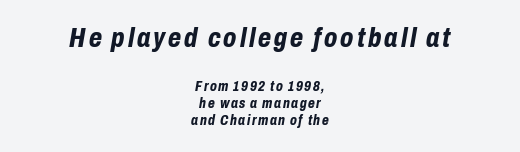
The image shows 27 px bold type, italic (leaning right); set centered, line spacing 1.23x, not underlined; the first (top) block is 1.93x larger.
